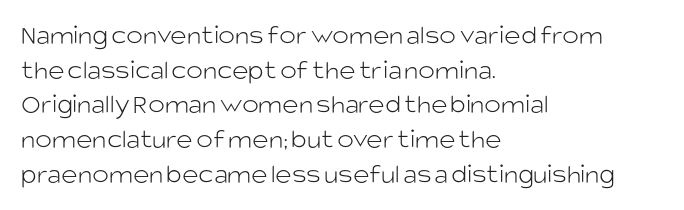
Q: Is the text bold? A: No.
Q: Is the text italic (slanted)? A: No, it is upright.
Q: Is the typeface a serif or a sans-serif typeface? A: Sans-serif.
Q: Is the text underlined? A: No.
Q: How is the paragraph aligned? A: Left-aligned.
Q: Is the spacing between letters normal or unusually wide? A: Normal.
Q: Width (condensed, normal, or wide)? A: Normal.
Q: Stroke contrast? A: Low.
Q: x-height? A: Large.
Q: Monospaced? A: No.
